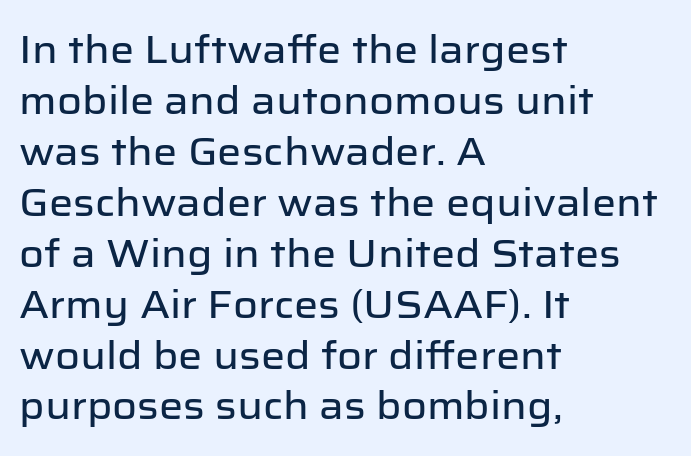
What's the leading like? Ordinary, nothing unusual. Varying glyph widths throughout — classic text-font behaviour. Short note: letters normally spaced. Compared with a centered layout, this one pins lines to the left instead. The specimen reads as upright at a glance. Any mark beneath the type? The region is blank.
